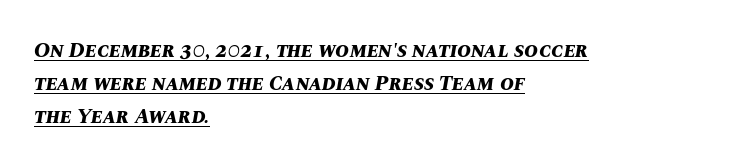
The image shows 21 px bold type, italic (leaning right); set left-aligned, normal line spacing (1.56x), normal letter spacing, underlined.
